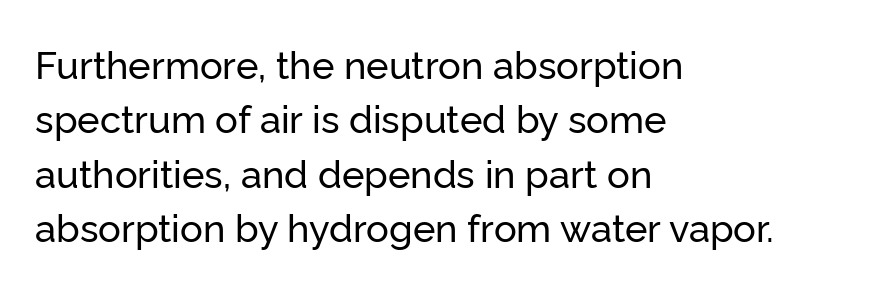
{"serif": "no", "italic": "no", "width": "normal", "stroke_contrast": "low", "x_height": "medium", "monospaced": "no", "underline": "no", "align": "left", "line_spacing": "normal", "line_spacing_ratio": 1.43, "letter_spacing": "normal", "letter_spacing_em": 0.0, "glyph_px": 38}
